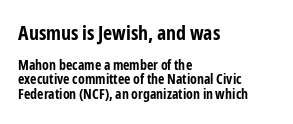
The image shows 20 px bold type, upright; set left-aligned, tight line spacing (1.04x), normal letter spacing, not underlined; the first (top) block is 1.43x larger.
